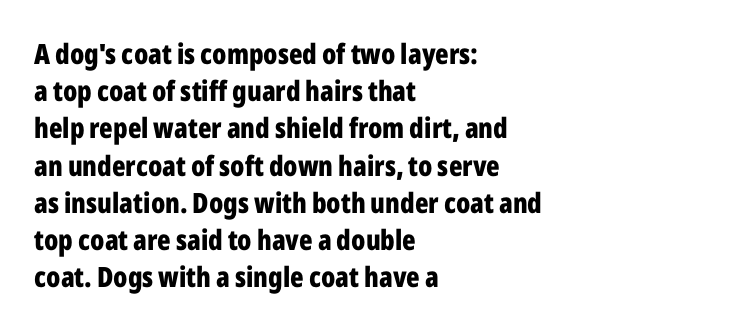
Q: Is the text bold? A: Yes.
Q: Is the text italic (slanted)? A: No, it is upright.
Q: Is the typeface a serif or a sans-serif typeface? A: Sans-serif.
Q: Is the text underlined? A: No.
Q: How is the paragraph aligned? A: Left-aligned.
Q: Is the spacing between letters normal or unusually wide? A: Normal.
Q: Is the spacing between lines tight, normal or loose? A: Normal.
Q: Width (condensed, normal, or wide)? A: Condensed.
Q: Stroke contrast? A: Low.
Q: x-height? A: Medium.
Q: Monospaced? A: No.
